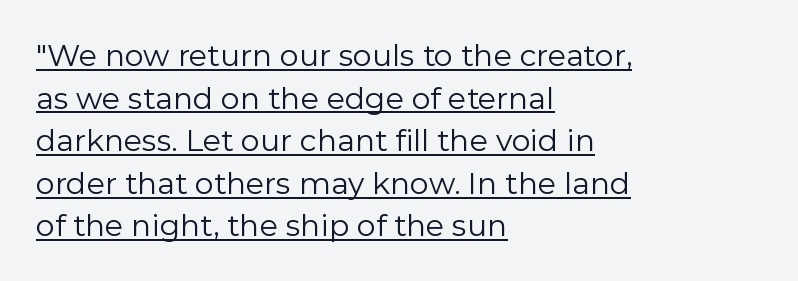
Typographically, this falls in the sans-serif category. Each new line begins a customary step beneath the previous one. The lettering is marked with a stroke running underneath it. Notice how the passage keeps a crisp vertical edge on the left only.
